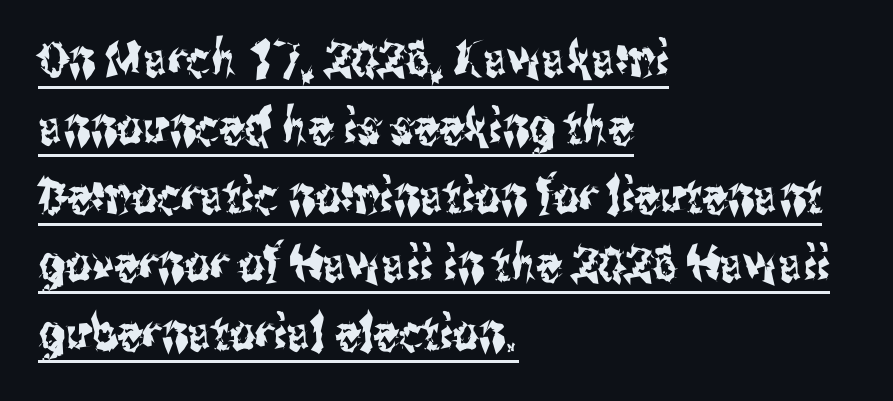
{"serif": "no", "italic": "no", "width": "condensed", "stroke_contrast": "medium", "x_height": "medium", "monospaced": "no", "underline": "yes", "align": "left", "line_spacing": "normal", "line_spacing_ratio": 1.37, "letter_spacing": "normal", "letter_spacing_em": 0.0, "glyph_px": 50}
